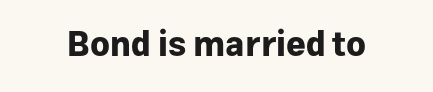
Q: Is the text bold? A: Yes.
Q: Is the text italic (slanted)? A: No, it is upright.
Q: Is the typeface a serif or a sans-serif typeface? A: Sans-serif.
Q: Is the text underlined? A: No.
Q: How is the paragraph aligned? A: Centered.
Q: Is the spacing between letters normal or unusually wide? A: Normal.
Q: Width (condensed, normal, or wide)? A: Normal.
Q: Stroke contrast? A: Low.
Q: x-height? A: Medium.
Q: Monospaced? A: No.
